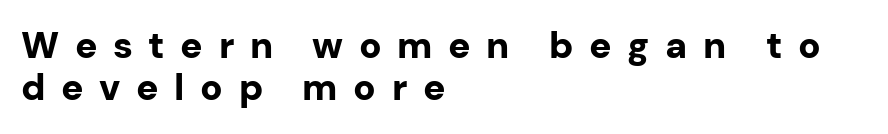
{"serif": "no", "italic": "no", "bold": "yes", "weight": "bold", "width": "normal", "stroke_contrast": "low", "x_height": "medium", "monospaced": "no", "underline": "no", "align": "left", "line_spacing": "tight", "line_spacing_ratio": 1.14, "letter_spacing": "wide", "letter_spacing_em": 0.42, "glyph_px": 37}
